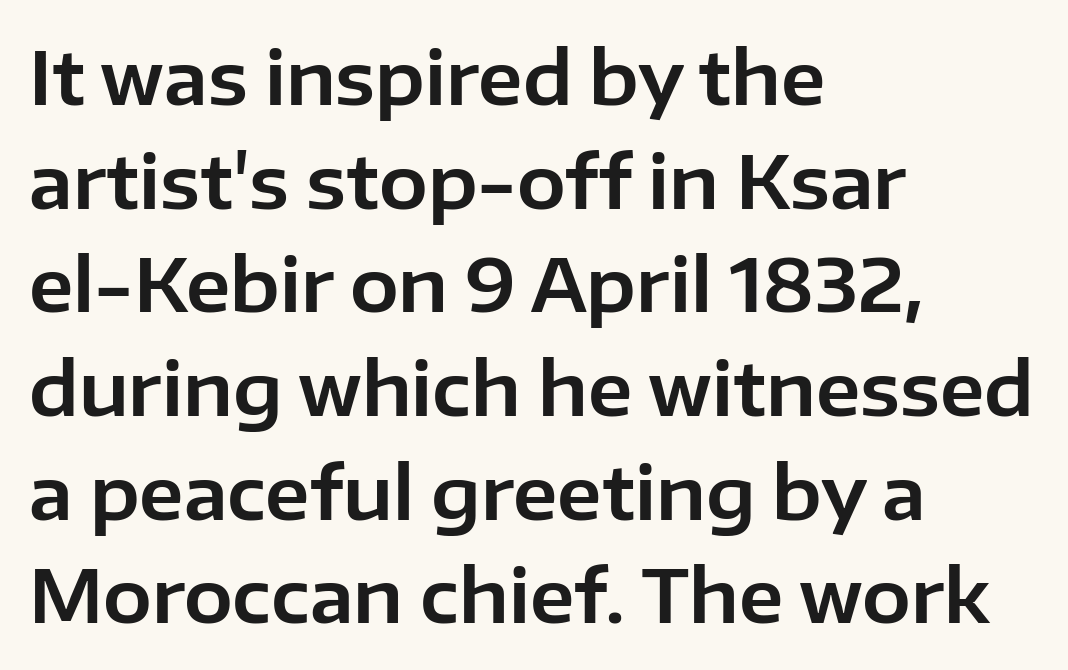
The image shows 73 px sans-serif type, upright; set left-aligned, normal line spacing (1.42x), normal letter spacing, not underlined; low stroke contrast and a medium x-height.
